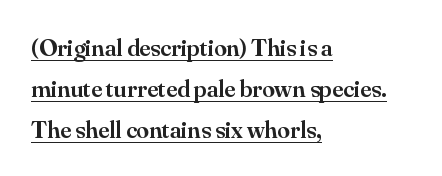
Line starts are locked; line ends wander. Regular leading. Students, note that the glyphs here touch the page at normal intervals. I'd describe the lettering as semibold — firm but not a full bold. Upright lettering throughout. Underlining? Definitely there.
